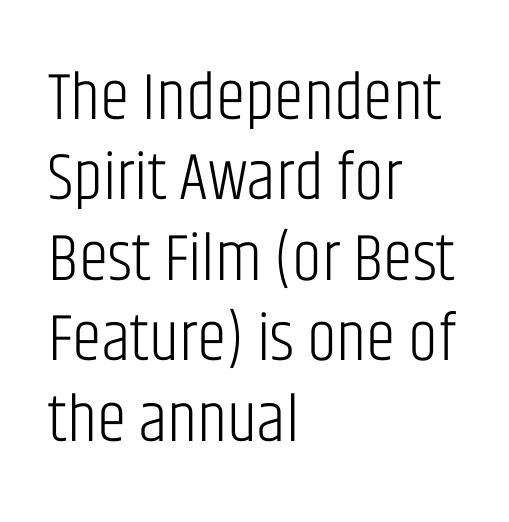
{"serif": "no", "italic": "no", "bold": "no", "weight": "light", "width": "condensed", "stroke_contrast": "low", "x_height": "large", "monospaced": "no", "underline": "no", "align": "left", "line_spacing_ratio": 1.2, "letter_spacing": "normal", "letter_spacing_em": 0.0, "glyph_px": 67}
